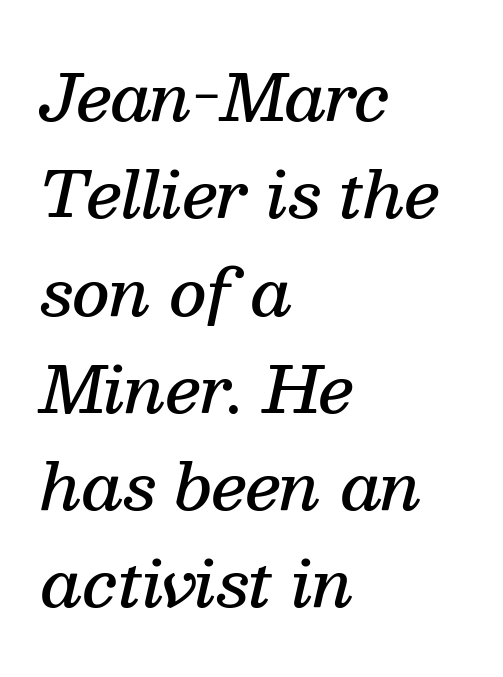
{"serif": "yes", "italic": "yes", "lean": "right", "slant_degrees": 13, "bold": "semi", "weight": "semibold", "width": "normal", "stroke_contrast": "medium", "x_height": "medium", "monospaced": "no", "underline": "no", "align": "left", "line_spacing": "normal", "line_spacing_ratio": 1.52, "letter_spacing": "normal", "letter_spacing_em": 0.0, "glyph_px": 64}
